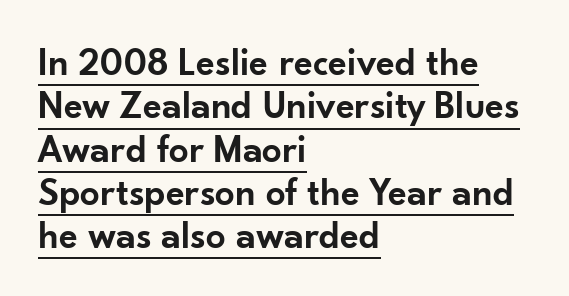
The image shows 39 px semibold sans-serif type, upright; set left-aligned, tight line spacing (1.11x), normal letter spacing, underlined; low stroke contrast and a small x-height.
